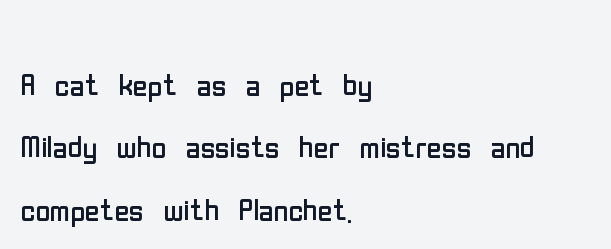
The rendering uses a moderate line-height, typical for paragraphs. The passage is arranged the way most books set body copy — flush left. Vertical strokes here are truly vertical. Note: no serifs on the glyphs. Underlining? Definitely not there.
